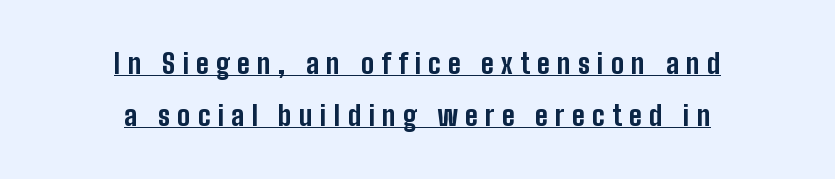
The block of text is sparse from top to bottom, with ample space between rows. Italic: no, the glyphs are upright roman. You could only call the tracking loose — the letters float apart. Neither beginnings nor endings align; midpoints do. Each glyph is drawn with heavy, bold strokes. The sample's only ornament is a line tracing under the words.
